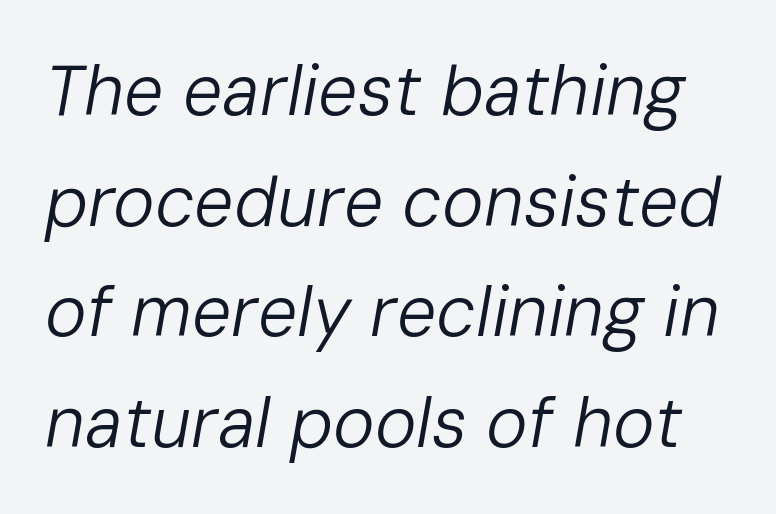
Q: Is the text bold? A: No.
Q: Is the text italic (slanted)? A: Yes, it leans right by about 10 degrees.
Q: Is the text underlined? A: No.
Q: Is the spacing between letters normal or unusually wide? A: Normal.
Q: Is the spacing between lines tight, normal or loose? A: Normal.
Q: Width (condensed, normal, or wide)? A: Normal.
Q: Stroke contrast? A: Low.
Q: x-height? A: Medium.
Q: Monospaced? A: No.
